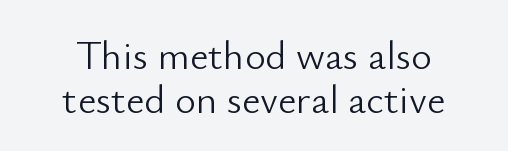
Q: Is the text bold? A: No.
Q: Is the text italic (slanted)? A: No, it is upright.
Q: Is the typeface a serif or a sans-serif typeface? A: Sans-serif.
Q: Is the text underlined? A: No.
Q: How is the paragraph aligned? A: Centered.
Q: Is the spacing between letters normal or unusually wide? A: Normal.
Q: Is the spacing between lines tight, normal or loose? A: Tight.
Q: Width (condensed, normal, or wide)? A: Normal.
Q: Stroke contrast? A: Low.
Q: x-height? A: Small.
Q: Monospaced? A: No.
